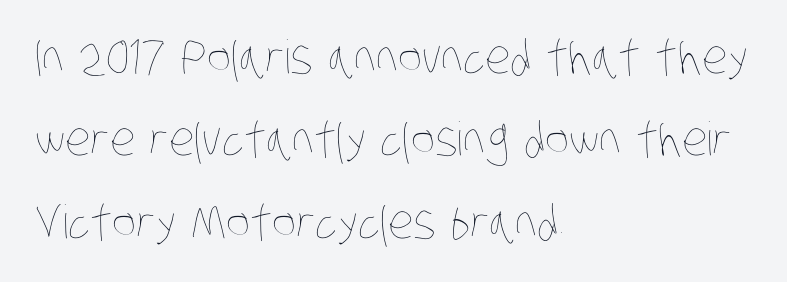
{"bold": "no", "weight": "thin", "width": "condensed", "stroke_contrast": "low", "x_height": "large", "monospaced": "no", "underline": "no", "align": "left", "line_spacing_ratio": 1.79, "letter_spacing": "normal", "letter_spacing_em": 0.0, "glyph_px": 46}
